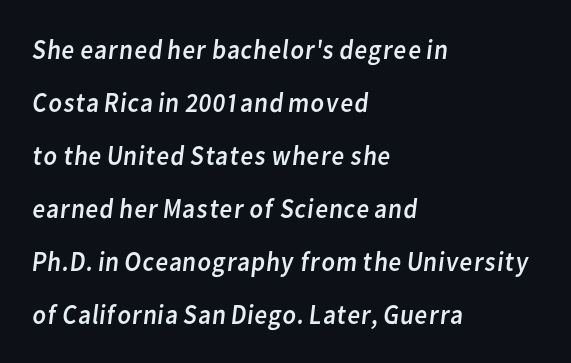
{"serif": "no", "bold": "no", "weight": "regular", "width": "normal", "stroke_contrast": "low", "x_height": "medium", "monospaced": "no", "underline": "no", "align": "left", "line_spacing_ratio": 1.89, "letter_spacing": "normal", "letter_spacing_em": 0.0, "glyph_px": 28}
